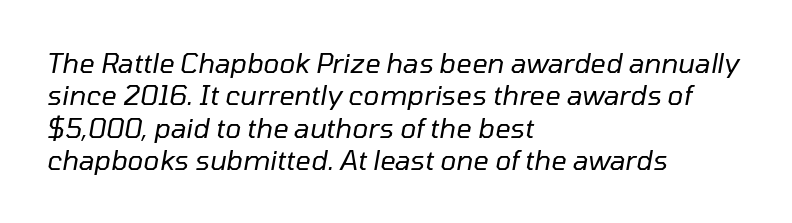
Q: Is the text bold? A: No.
Q: Is the text italic (slanted)? A: Yes, it leans right by about 10 degrees.
Q: Is the text underlined? A: No.
Q: How is the paragraph aligned? A: Left-aligned.
Q: Is the spacing between letters normal or unusually wide? A: Normal.
